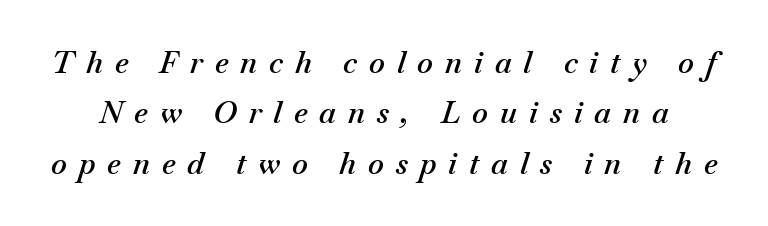
{"italic": "yes", "lean": "right", "slant_degrees": 18, "bold": "semi", "weight": "semibold", "width": "normal", "stroke_contrast": "medium", "x_height": "small", "monospaced": "no", "underline": "no", "line_spacing": "normal", "line_spacing_ratio": 1.68, "letter_spacing": "wide", "letter_spacing_em": 0.4, "glyph_px": 30}
